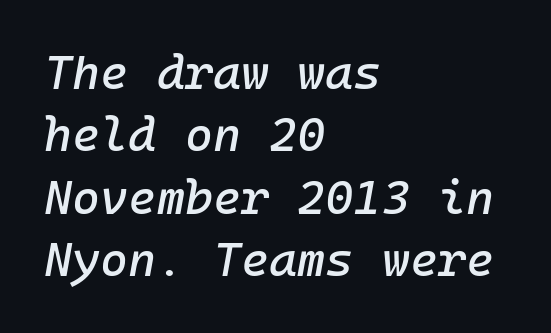
{"italic": "yes", "lean": "right", "slant_degrees": 10, "width": "normal", "stroke_contrast": "low", "x_height": "medium", "underline": "no", "align": "left", "line_spacing": "normal", "line_spacing_ratio": 1.3, "letter_spacing": "normal", "letter_spacing_em": 0.0, "glyph_px": 48}
